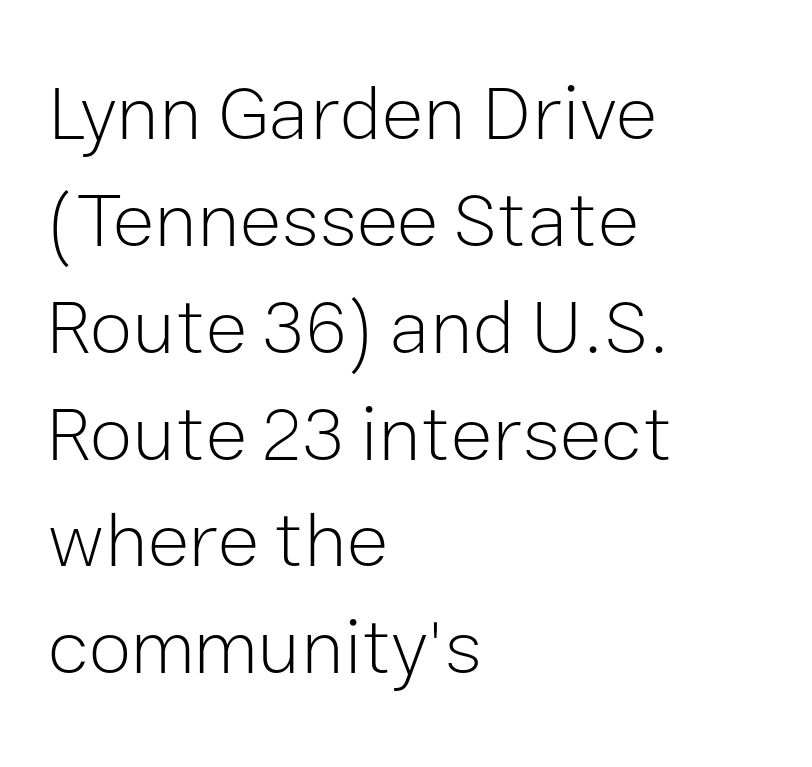
Q: Is the text bold? A: No.
Q: Is the text italic (slanted)? A: No, it is upright.
Q: Is the typeface a serif or a sans-serif typeface? A: Sans-serif.
Q: Is the text underlined? A: No.
Q: How is the paragraph aligned? A: Left-aligned.
Q: Is the spacing between letters normal or unusually wide? A: Normal.
Q: Is the spacing between lines tight, normal or loose? A: Normal.
Q: Width (condensed, normal, or wide)? A: Normal.
Q: Stroke contrast? A: Low.
Q: x-height? A: Medium.
Q: Monospaced? A: No.
